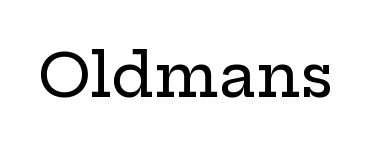
You could not count columns in this text — the font is proportionally spaced. Unlike italic type, these characters show no tilt at all. This sample uses plain, unmodified letter spacing. Check under the words: just untouched page.
